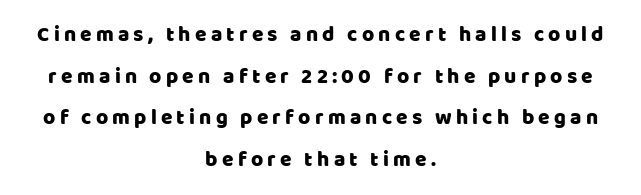
Q: Is the text italic (slanted)? A: No, it is upright.
Q: Is the text underlined? A: No.
Q: How is the paragraph aligned? A: Centered.
Q: Is the spacing between letters normal or unusually wide? A: Unusually wide.
Q: Is the spacing between lines tight, normal or loose? A: Loose.
